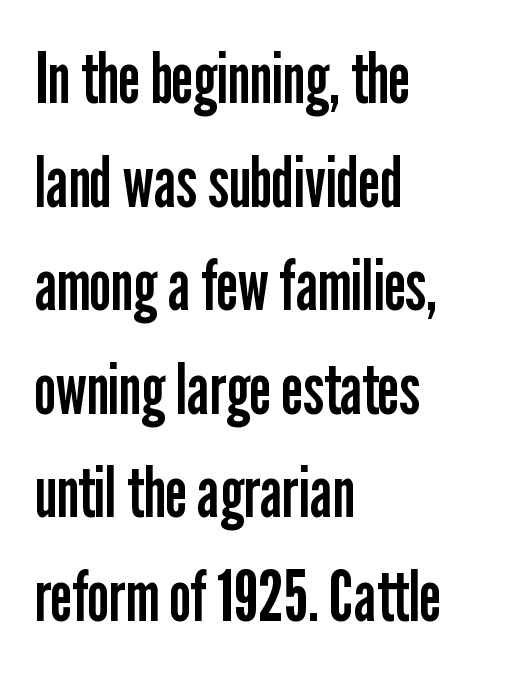
{"serif": "no", "italic": "no", "bold": "no", "weight": "regular", "width": "condensed", "stroke_contrast": "low", "x_height": "medium", "monospaced": "no", "underline": "no", "align": "left", "line_spacing": "normal", "line_spacing_ratio": 1.48, "letter_spacing": "normal", "letter_spacing_em": 0.0, "glyph_px": 70}
